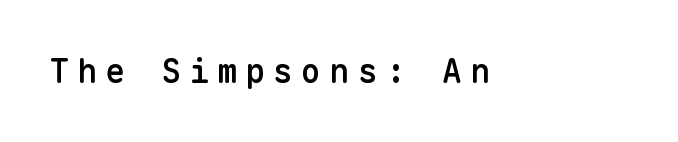
{"serif": "no", "italic": "no", "bold": "semi", "weight": "semibold", "width": "normal", "stroke_contrast": "low", "x_height": "medium", "monospaced": "yes", "underline": "no", "letter_spacing": "wide", "letter_spacing_em": 0.25, "glyph_px": 33}
